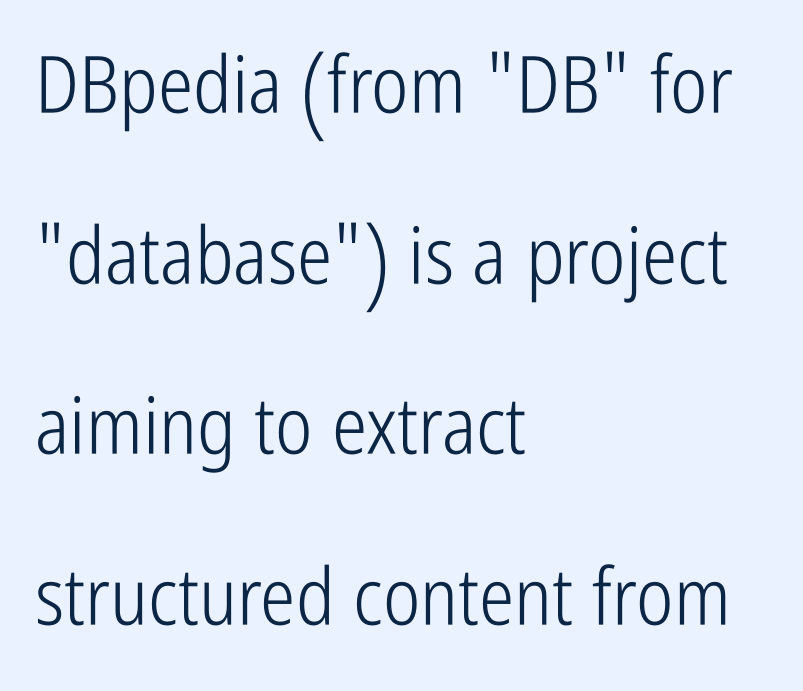
The image shows 79 px light, condensed sans-serif type, upright; set left-aligned, loose line spacing (2.16x), normal letter spacing, not underlined; low stroke contrast and a medium x-height.
